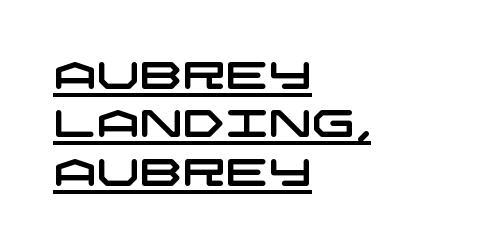
{"serif": "no", "width": "wide", "stroke_contrast": "low", "x_height": "large", "underline": "yes", "align": "left", "line_spacing": "normal", "line_spacing_ratio": 1.27, "letter_spacing": "normal", "letter_spacing_em": 0.0, "glyph_px": 38}
